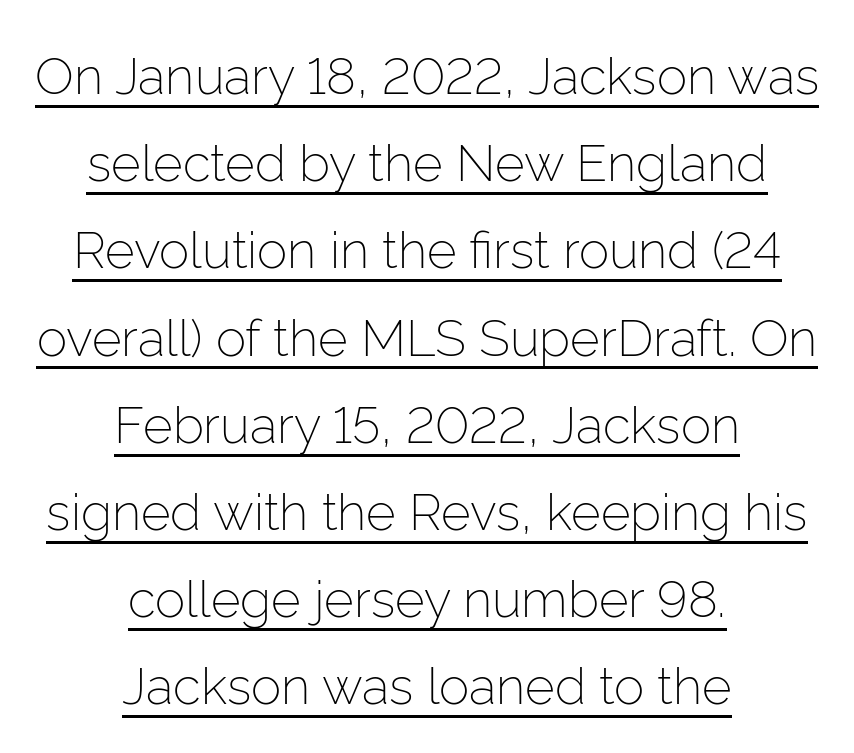
The face used here is proportionally spaced, like ordinary book or web type. The rendered words wear a rule along their underside. Nope, not italic — everything's standing straight. Look at the bottom of the vertical strokes: they stop flat, with no serifs. Horizontal alignment here is central, giving a formal, balanced look. Is this a heavy cut? Hardly; it is regular or lighter.
